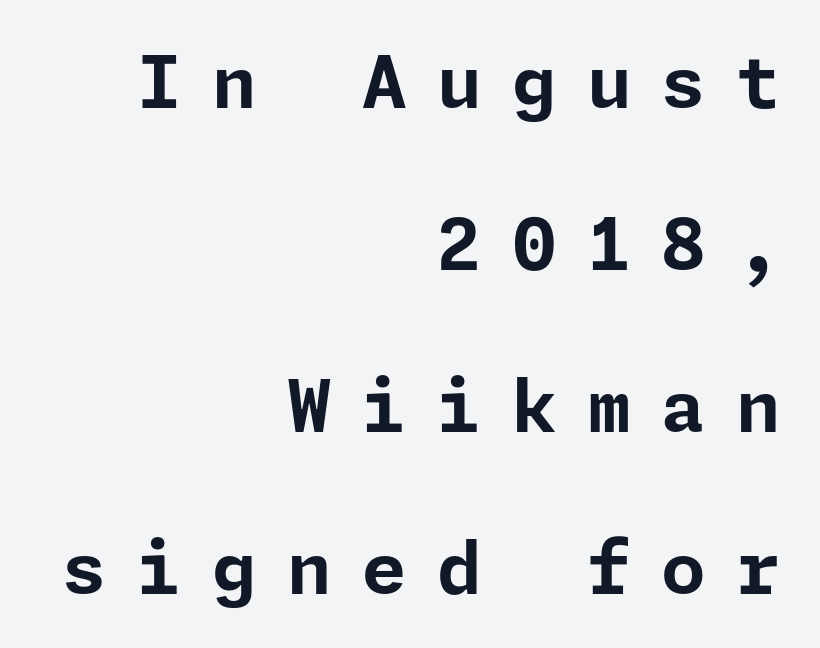
Q: Is the text bold? A: Yes.
Q: Is the text italic (slanted)? A: No, it is upright.
Q: Is the typeface a serif or a sans-serif typeface? A: Sans-serif.
Q: Is the text underlined? A: No.
Q: How is the paragraph aligned? A: Right-aligned.
Q: Is the spacing between letters normal or unusually wide? A: Unusually wide.
Q: Is the spacing between lines tight, normal or loose? A: Loose.
Q: Width (condensed, normal, or wide)? A: Normal.
Q: Stroke contrast? A: Low.
Q: x-height? A: Medium.
